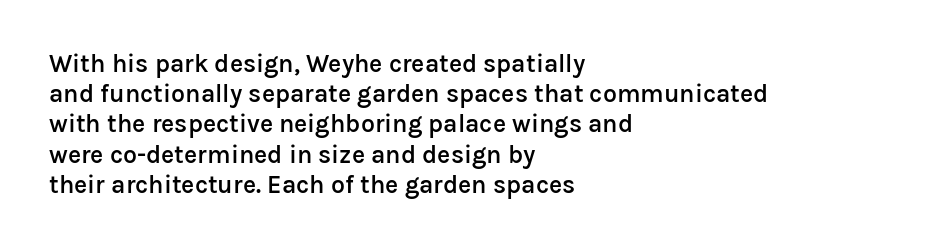
Posture: straight, roman, zero tilt. Unmarked baselines from the first word to the last. Spacing between characters is what you'd get straight out of the box. The face used here is a semibold: visibly heavier than regular, lighter than bold.
